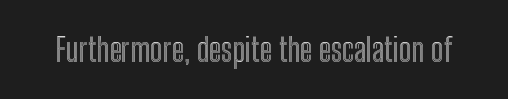
How are the letters spaced? Ordinarily, with no added tracking. The words here are not underlined. Notice how the stems are strictly vertical — no italics here. Do the characters align in a grid? No, the font is proportional.
